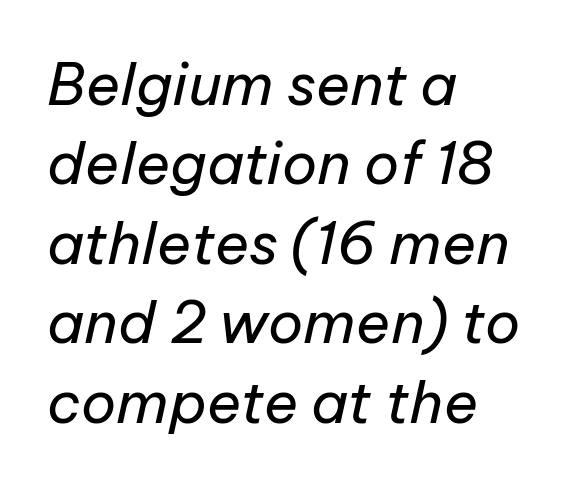
{"italic": "yes", "lean": "right", "slant_degrees": 12, "bold": "no", "weight": "regular", "width": "normal", "stroke_contrast": "low", "x_height": "medium", "monospaced": "no", "underline": "no", "align": "left", "line_spacing": "normal", "line_spacing_ratio": 1.37, "letter_spacing": "normal", "letter_spacing_em": 0.0, "glyph_px": 58}
